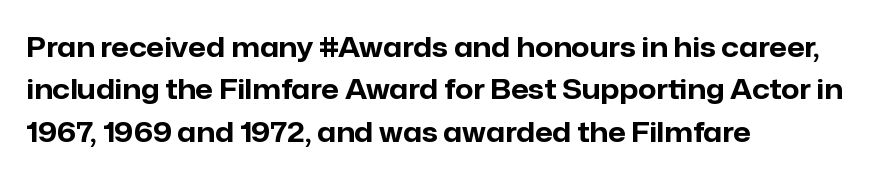
Q: Is the text bold? A: Yes.
Q: Is the text italic (slanted)? A: No, it is upright.
Q: Is the typeface a serif or a sans-serif typeface? A: Sans-serif.
Q: Is the text underlined? A: No.
Q: How is the paragraph aligned? A: Left-aligned.
Q: Is the spacing between letters normal or unusually wide? A: Normal.
Q: Is the spacing between lines tight, normal or loose? A: Normal.
Q: Width (condensed, normal, or wide)? A: Normal.
Q: Stroke contrast? A: Low.
Q: x-height? A: Medium.
Q: Monospaced? A: No.
